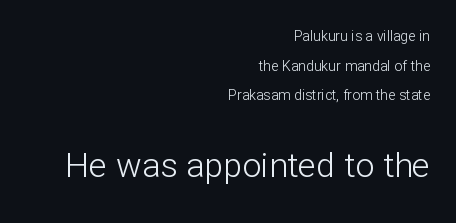
The image shows 34 px light sans-serif type, upright; set right-aligned, loose line spacing (2.12x), normal letter spacing, not underlined; the second (bottom) block is 2.43x larger; low stroke contrast and a medium x-height.
